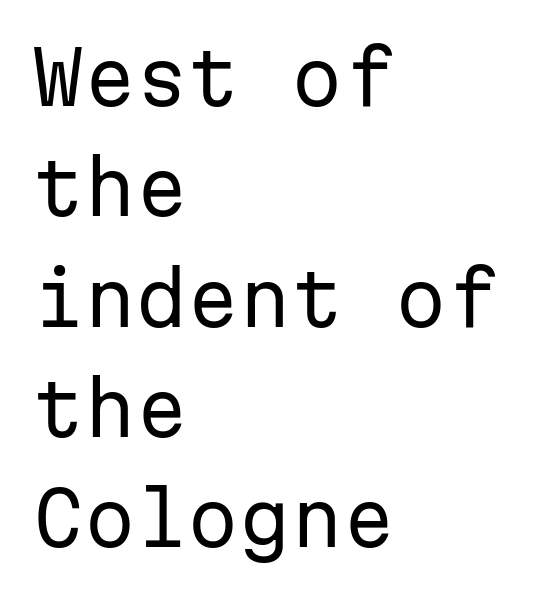
Is this a heavy cut? Hardly; it is regular or lighter. Leading: standard. The letters sit at their default tracking, neither squeezed nor spread. Spacing verdict: monospaced, one width for all characters. Do the letters lean? They stand straight. All the whitespace from short lines collects on the right.
